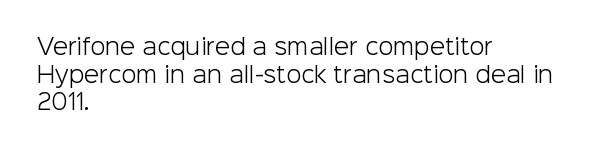
The typeface has the unassuming heft of standard copy or less. Vertical strokes here are truly vertical. A clean baseline with only descenders dipping below it. Default kerning and tracking; the words read as compact shapes.
